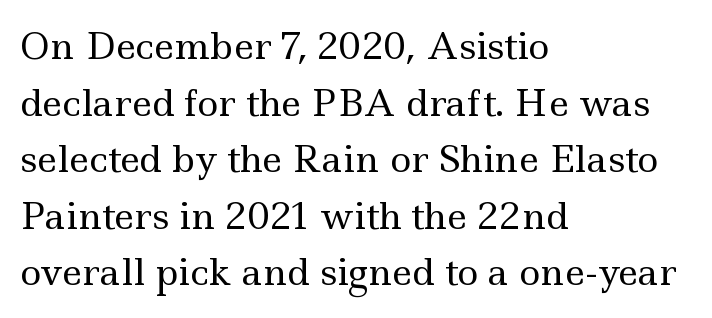
{"serif": "yes", "italic": "no", "bold": "no", "weight": "regular", "width": "wide", "x_height": "small", "monospaced": "no", "underline": "no", "align": "left", "line_spacing": "normal", "line_spacing_ratio": 1.57, "letter_spacing": "normal", "letter_spacing_em": 0.0, "glyph_px": 36}
